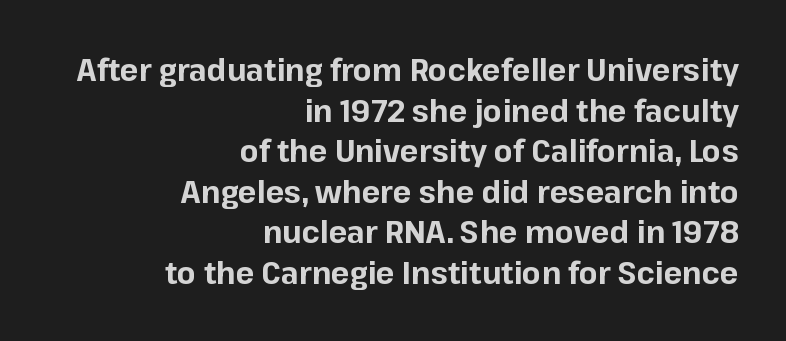
Q: Is the text bold? A: Yes.
Q: Is the text italic (slanted)? A: No, it is upright.
Q: Is the typeface a serif or a sans-serif typeface? A: Sans-serif.
Q: Is the text underlined? A: No.
Q: How is the paragraph aligned? A: Right-aligned.
Q: Is the spacing between letters normal or unusually wide? A: Normal.
Q: Is the spacing between lines tight, normal or loose? A: Normal.
Q: Width (condensed, normal, or wide)? A: Normal.
Q: Stroke contrast? A: Low.
Q: x-height? A: Medium.
Q: Monospaced? A: No.
